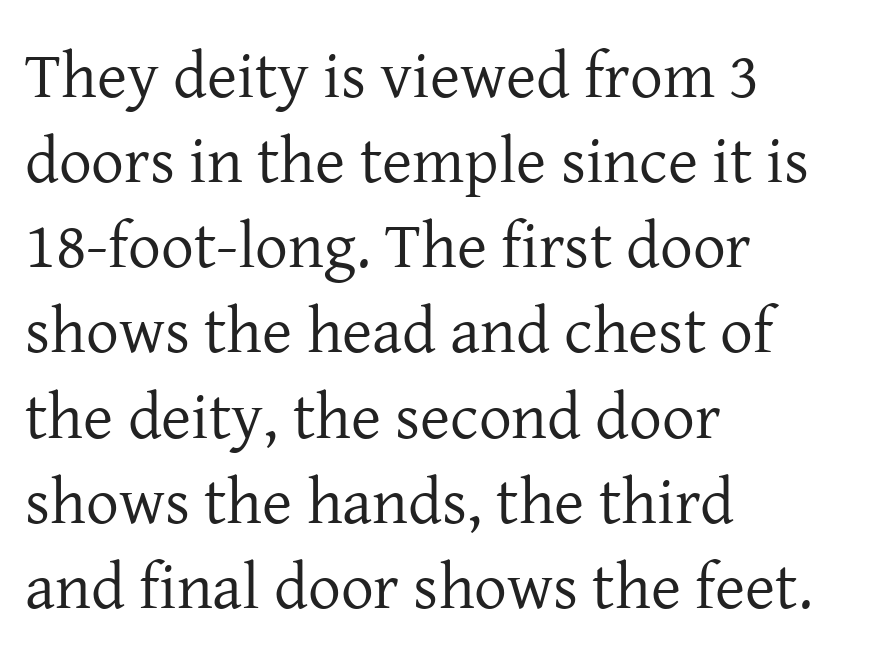
The image shows 65 px regular-weight serif type, upright; set left-aligned, normal line spacing (1.31x), normal letter spacing, not underlined; low stroke contrast and a medium x-height.
